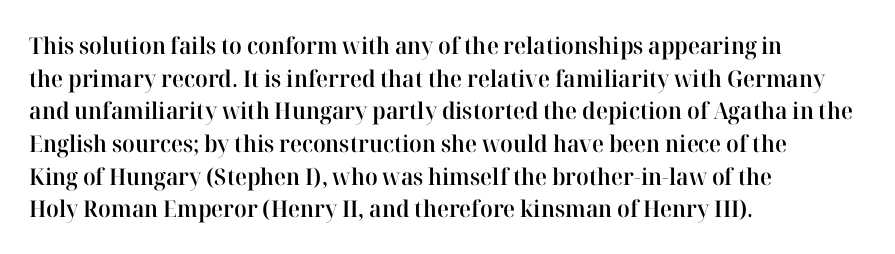
A classic flush-left, rag-right setting is used for this passage. Inter-character spacing is left at the font's built-in metrics. Notice how descenders clear the ascenders below comfortably — that's standard leading. Stroke thickness is moderately raised; the sample reads as semibold. Quick note: underline off.
